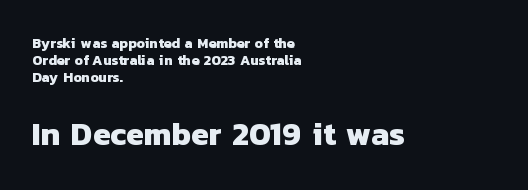
The image shows 32 px heavy sans-serif type; set left-aligned, line spacing 1.22x, normal letter spacing, not underlined; the second (bottom) block is 2.29x larger; low stroke contrast and a medium x-height.
